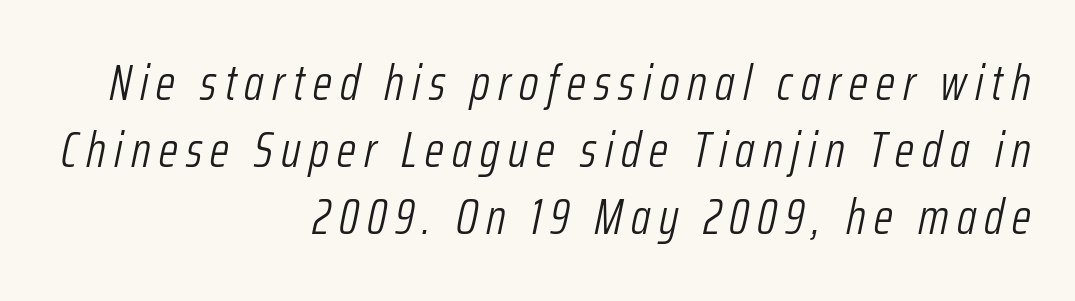
{"italic": "yes", "lean": "right", "slant_degrees": 12, "bold": "no", "weight": "light", "width": "condensed", "stroke_contrast": "low", "x_height": "medium", "monospaced": "no", "underline": "no", "align": "right", "line_spacing": "normal", "line_spacing_ratio": 1.37, "glyph_px": 49}
